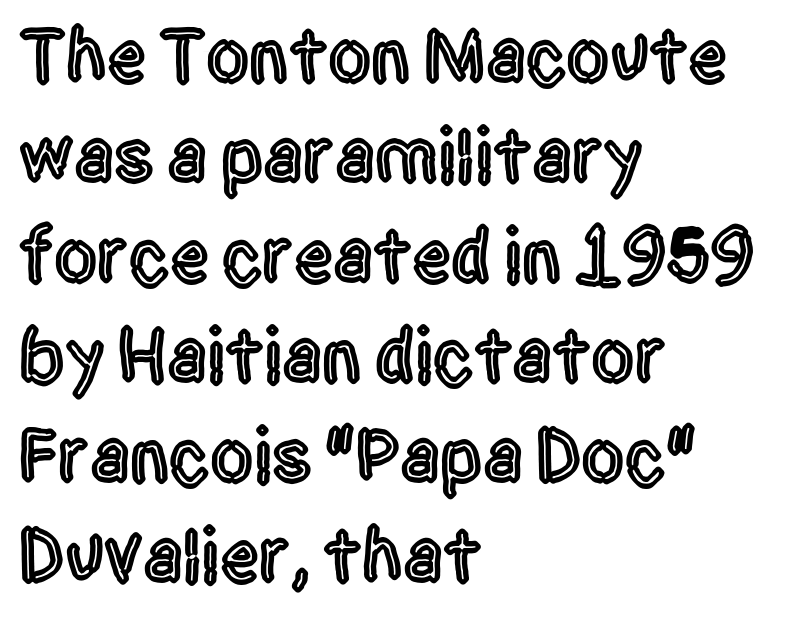
{"serif": "no", "italic": "no", "width": "condensed", "x_height": "large", "monospaced": "no", "underline": "no", "align": "left", "line_spacing": "normal", "line_spacing_ratio": 1.3, "letter_spacing": "normal", "letter_spacing_em": 0.0, "glyph_px": 77}
